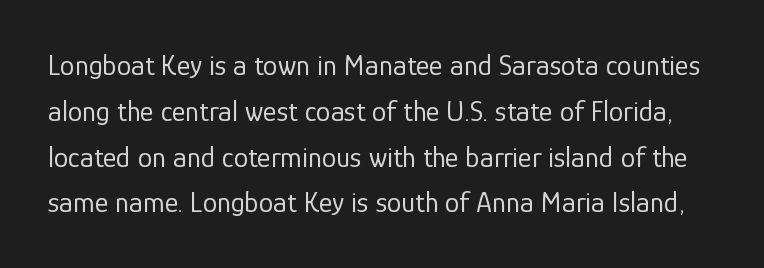
{"serif": "no", "italic": "no", "bold": "no", "weight": "regular", "width": "normal", "stroke_contrast": "low", "x_height": "medium", "monospaced": "no", "underline": "no", "line_spacing": "normal", "line_spacing_ratio": 1.58, "letter_spacing": "normal", "letter_spacing_em": 0.0, "glyph_px": 29}
